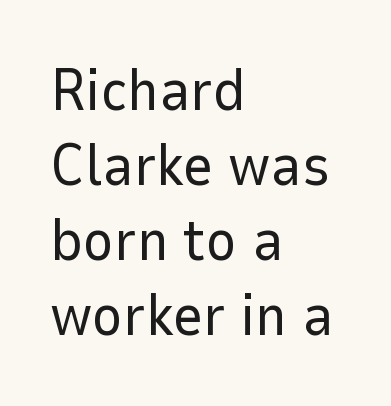
Leading: standard. The passage shown is typed in a proportional face where columns would drift. A clean baseline with only descenders dipping below it. What stands out about the letter spacing? Nothing — it is the standard amount.
